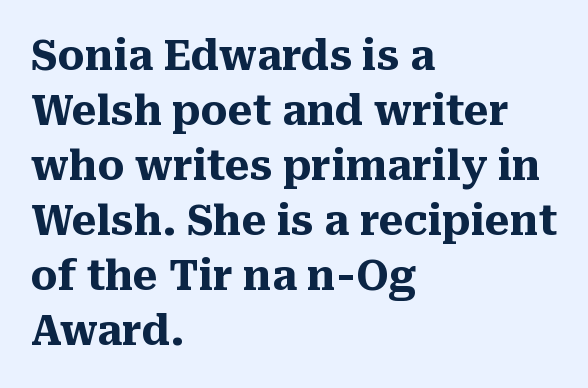
The image shows 42 px heavy serif type, upright; set left-aligned, normal line spacing (1.31x), normal letter spacing, not underlined; medium stroke contrast and a medium x-height.
